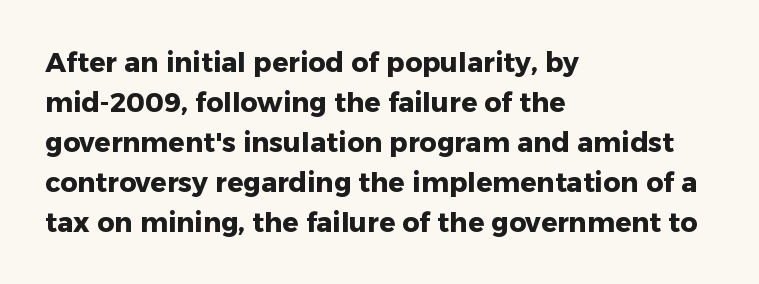
{"italic": "no", "bold": "yes", "underline": "no", "align": "left", "line_spacing": "normal", "line_spacing_ratio": 1.48, "letter_spacing": "normal", "letter_spacing_em": 0.0, "glyph_px": 27}
